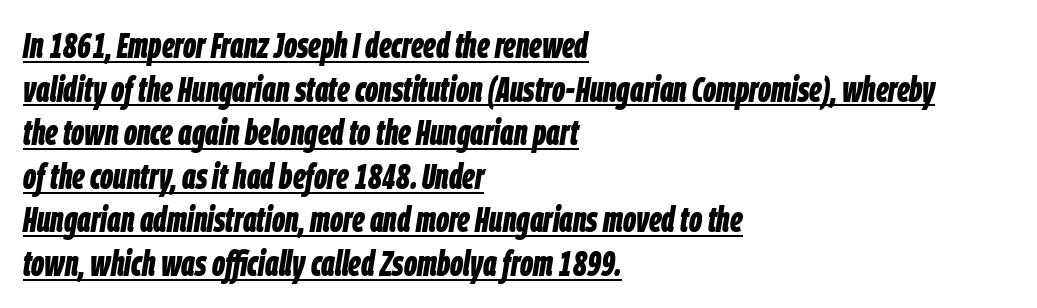
Q: Is the text bold? A: Yes.
Q: Is the text italic (slanted)? A: Yes, it leans right by about 9 degrees.
Q: Is the text underlined? A: Yes.
Q: How is the paragraph aligned? A: Left-aligned.
Q: Is the spacing between letters normal or unusually wide? A: Normal.
Q: Width (condensed, normal, or wide)? A: Condensed.
Q: Stroke contrast? A: Low.
Q: x-height? A: Large.
Q: Monospaced? A: No.
